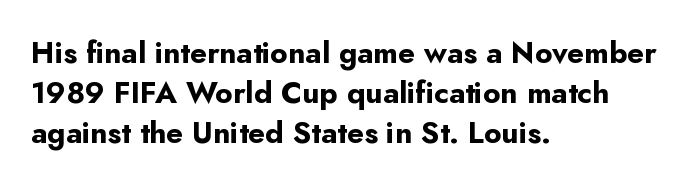
{"serif": "no", "italic": "no", "bold": "yes", "weight": "bold", "width": "normal", "stroke_contrast": "low", "x_height": "small", "monospaced": "no", "underline": "no", "align": "left", "line_spacing": "normal", "line_spacing_ratio": 1.34, "letter_spacing": "normal", "letter_spacing_em": 0.0, "glyph_px": 30}
